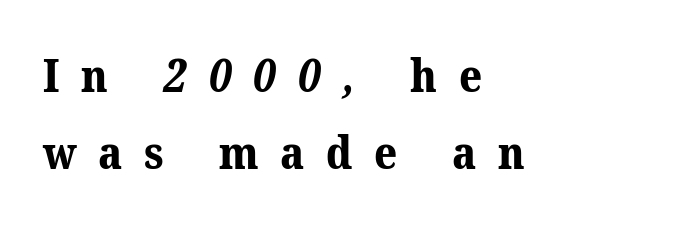
Q: Is the text bold? A: Yes.
Q: Is the typeface a serif or a sans-serif typeface? A: Serif.
Q: Is the text underlined? A: No.
Q: How is the paragraph aligned? A: Left-aligned.
Q: Is the spacing between letters normal or unusually wide? A: Unusually wide.
Q: Width (condensed, normal, or wide)? A: Normal.
Q: Stroke contrast? A: Medium.
Q: x-height? A: Medium.
Q: Monospaced? A: No.
